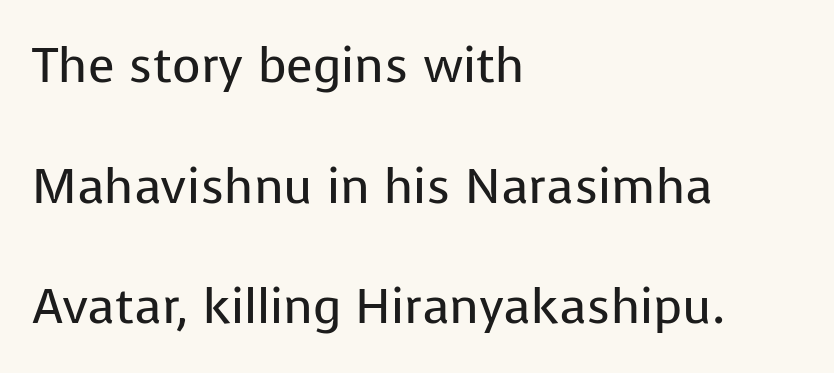
{"serif": "no", "italic": "no", "bold": "no", "weight": "regular", "width": "normal", "stroke_contrast": "low", "x_height": "medium", "monospaced": "no", "underline": "no", "align": "left", "line_spacing": "loose", "line_spacing_ratio": 2.46, "letter_spacing": "normal", "letter_spacing_em": 0.0, "glyph_px": 49}
